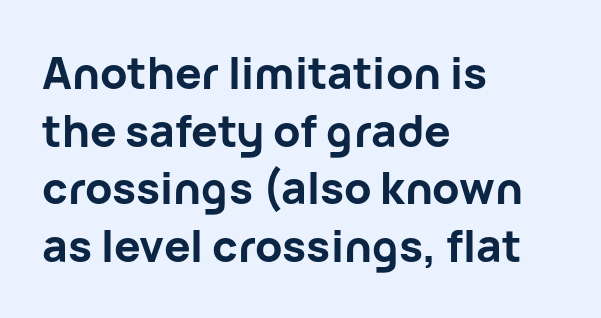
Q: Is the text bold? A: Yes.
Q: Is the text italic (slanted)? A: No, it is upright.
Q: Is the typeface a serif or a sans-serif typeface? A: Sans-serif.
Q: Is the text underlined? A: No.
Q: How is the paragraph aligned? A: Left-aligned.
Q: Is the spacing between letters normal or unusually wide? A: Normal.
Q: Is the spacing between lines tight, normal or loose? A: Normal.
Q: Width (condensed, normal, or wide)? A: Normal.
Q: Stroke contrast? A: Low.
Q: x-height? A: Medium.
Q: Monospaced? A: No.
